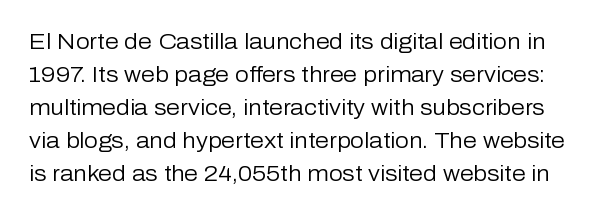
Students, note that the glyphs here touch the page at normal intervals. Descender tails drop into unmarked territory. If you drew a line through each stem, it would be perfectly vertical. These glyphs show unthickened strokes, regular width or finer.
